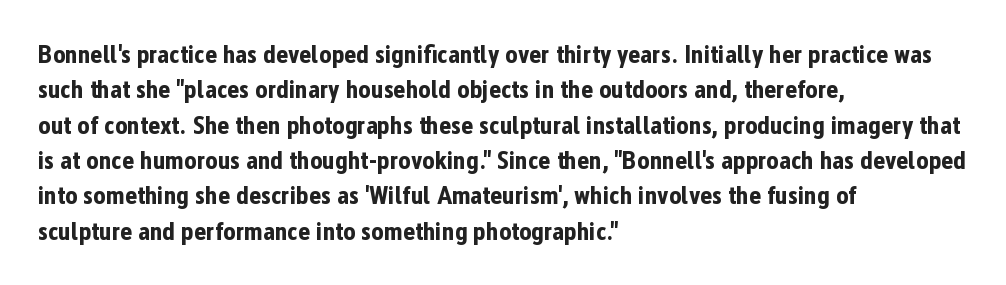
{"italic": "no", "bold": "yes", "underline": "no", "align": "left", "line_spacing": "normal", "line_spacing_ratio": 1.36, "letter_spacing": "normal", "letter_spacing_em": 0.0, "glyph_px": 26}
